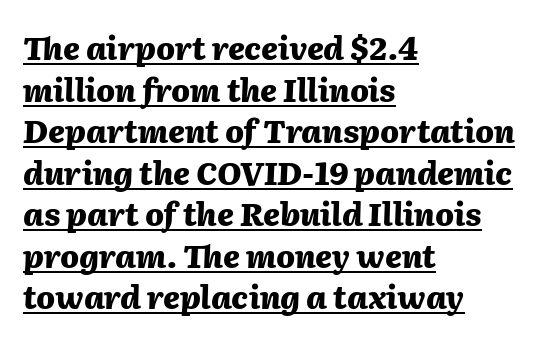
Q: Is the text bold? A: Yes.
Q: Is the text italic (slanted)? A: Yes, it leans right by about 2 degrees.
Q: Is the text underlined? A: Yes.
Q: How is the paragraph aligned? A: Left-aligned.
Q: Is the spacing between letters normal or unusually wide? A: Normal.
Q: Is the spacing between lines tight, normal or loose? A: Normal.
Q: Width (condensed, normal, or wide)? A: Normal.
Q: Stroke contrast? A: Medium.
Q: x-height? A: Medium.
Q: Monospaced? A: No.
